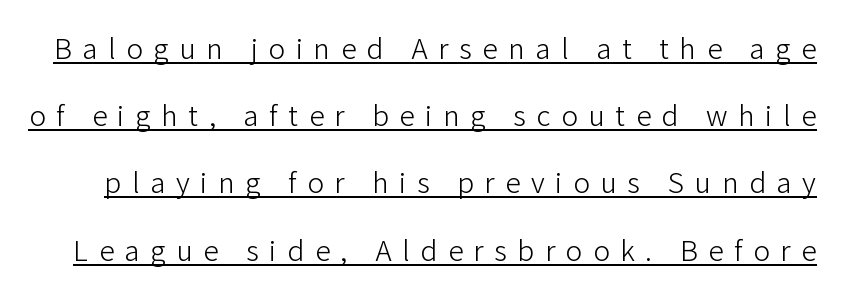
The image shows 28 px light sans-serif type, upright; set loose line spacing (2.4x), unusually wide letter spacing (+0.38 em), underlined; low stroke contrast and a medium x-height.
